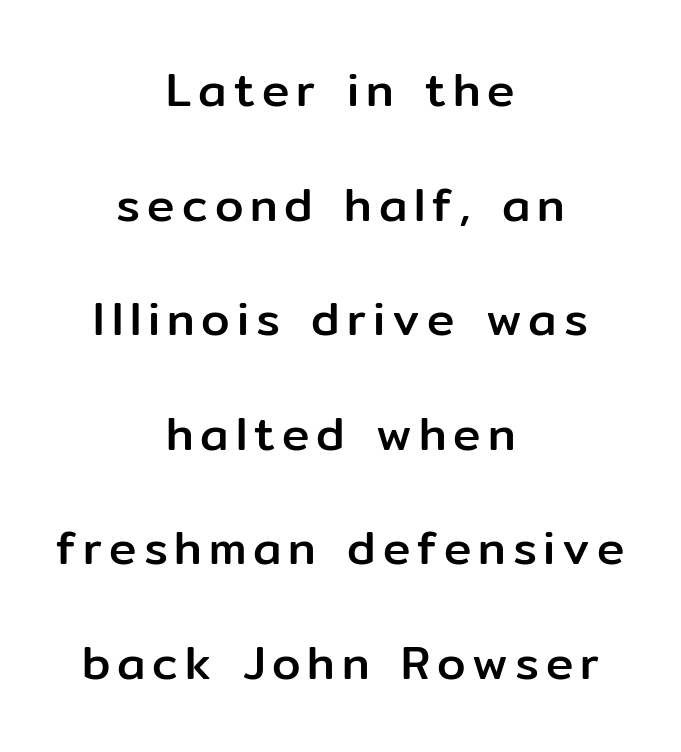
{"serif": "no", "italic": "no", "width": "normal", "stroke_contrast": "low", "x_height": "medium", "monospaced": "no", "underline": "no", "align": "center", "line_spacing": "loose", "line_spacing_ratio": 2.49, "glyph_px": 46}
